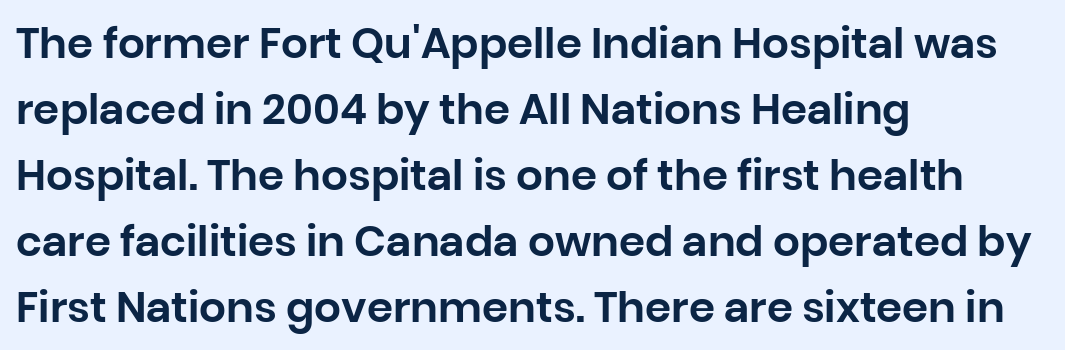
The lettering stays uniformly vertical, giving the passage a roman look. Bare-footed words on every line. The passage is arranged the way most books set body copy — flush left. Nobody touched the tracking dial on this one. Proportional: the letters do not fall into vertical columns. Is this a sans? Yes — the strokes have no serifs.
